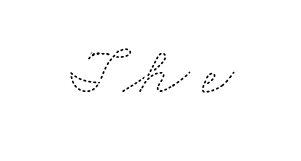
Q: Is the text bold? A: No.
Q: Is the text underlined? A: No.
Q: Width (condensed, normal, or wide)? A: Wide.
Q: Stroke contrast? A: Medium.
Q: x-height? A: Small.
Q: Monospaced? A: No.
